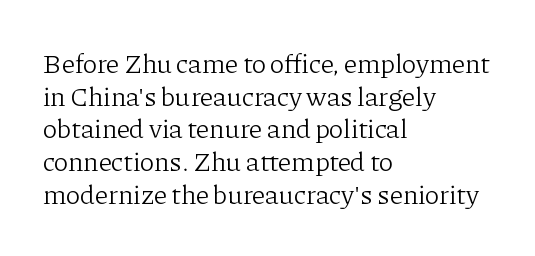
{"italic": "no", "bold": "no", "underline": "no", "align": "left", "line_spacing_ratio": 1.21, "letter_spacing": "normal", "letter_spacing_em": 0.0, "glyph_px": 27}
